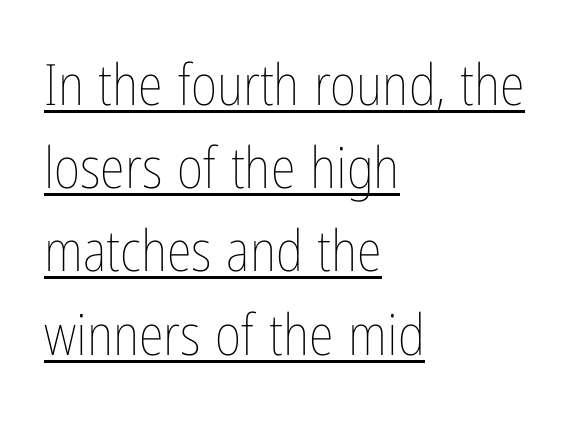
The passage shown is typed in a proportional face where columns would drift. Is the letter spacing exaggerated? No — it looks like the ordinary default. Vertical strokes here are truly vertical. The block of text has a typical density, with ordinary space between rows. Is there an underline? Yes — a line sits under the letters. Horizontal alignment here is leftward, the default for most running prose.
